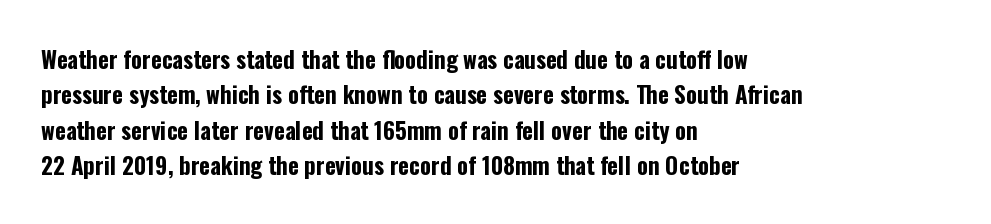
The strip under each line holds only bare page. The designer left line spacing at the default. Typeset ragged right — the left edge is the straight one. Heavy-handed strokes throughout: this text is bold.
